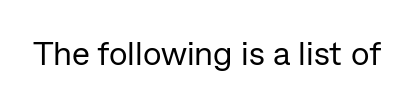
The image shows 34 px regular-weight sans-serif type, upright; set normal letter spacing, not underlined; low stroke contrast and a medium x-height.
